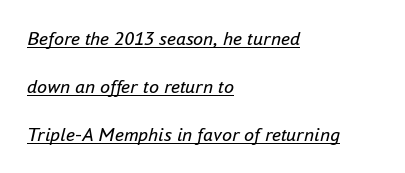
Q: Is the text bold? A: No.
Q: Is the text italic (slanted)? A: Yes, it leans right by about 16 degrees.
Q: Is the text underlined? A: Yes.
Q: How is the paragraph aligned? A: Left-aligned.
Q: Is the spacing between letters normal or unusually wide? A: Normal.
Q: Is the spacing between lines tight, normal or loose? A: Loose.
